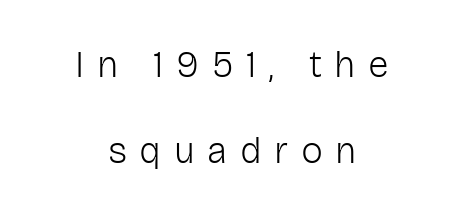
Observe the wide spacing: letters keep a clear distance from each other. Notice the wide empty band between every row — that's loose leading. Serifs: no, the terminals of the letterforms are clean. Looks like regular typesetting: each glyph gets only the width it needs.
